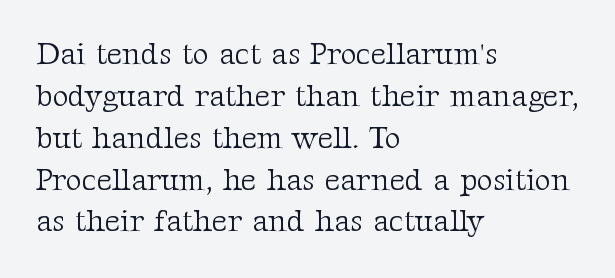
{"serif": "yes", "italic": "no", "bold": "no", "weight": "light", "width": "normal", "stroke_contrast": "medium", "x_height": "medium", "monospaced": "no", "underline": "no", "align": "left", "line_spacing": "normal", "line_spacing_ratio": 1.35, "letter_spacing": "normal", "letter_spacing_em": 0.0, "glyph_px": 31}
